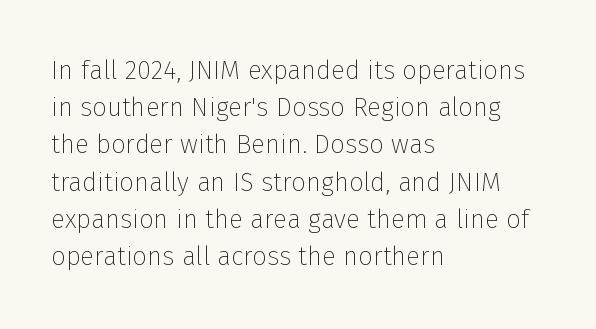
The rendering anchors every line to the left-hand side. A clean baseline with only descenders dipping below it. No chunkiness to these letters — they're not bold. Leading matches the norm, producing a regular column. Ascenders rise straight up at ninety degrees. Nobody touched the tracking dial on this one.
